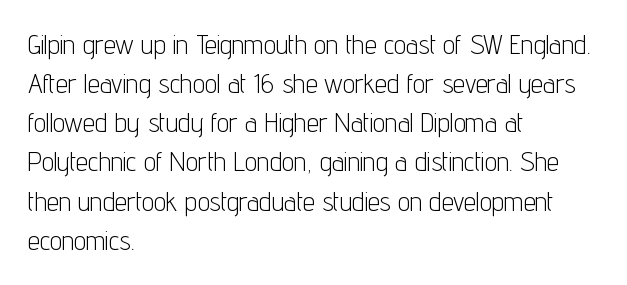
Default kerning and tracking; the words read as compact shapes. No heavy texture on the line: the type isn't bold. A roman cut, with each character standing at attention. Notice how the passage keeps a crisp vertical edge on the left only. Bare-footed words on every line.
